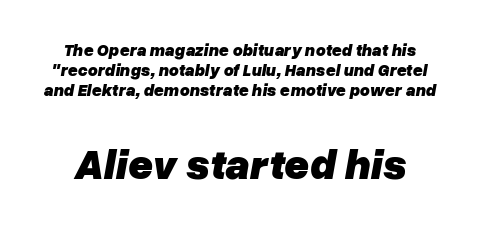
The image shows 43 px heavy type, italic (leaning right); set line spacing 1.19x, normal letter spacing, not underlined; the second (bottom) block is 2.53x larger; low stroke contrast and a medium x-height.
